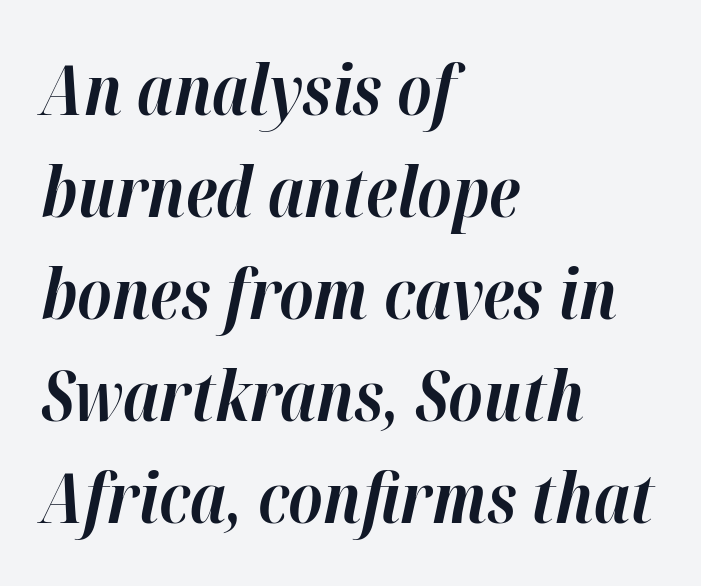
{"italic": "yes", "lean": "right", "slant_degrees": 12, "bold": "yes", "weight": "bold", "width": "normal", "stroke_contrast": "high", "x_height": "medium", "monospaced": "no", "underline": "no", "align": "left", "line_spacing": "normal", "line_spacing_ratio": 1.48, "letter_spacing": "normal", "letter_spacing_em": 0.0, "glyph_px": 69}
